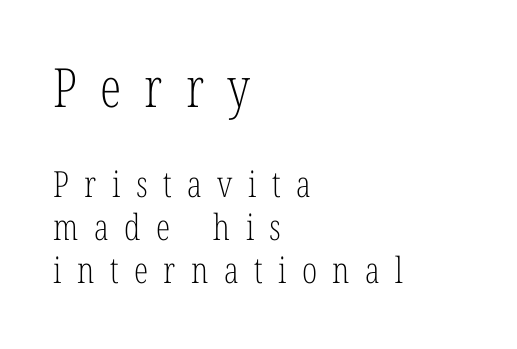
The image shows 54 px light, condensed serif type, upright; set left-aligned, line spacing 1.2x, unusually wide letter spacing (+0.43 em), not underlined; the first (top) block is 1.5x larger; low stroke contrast and a medium x-height.
